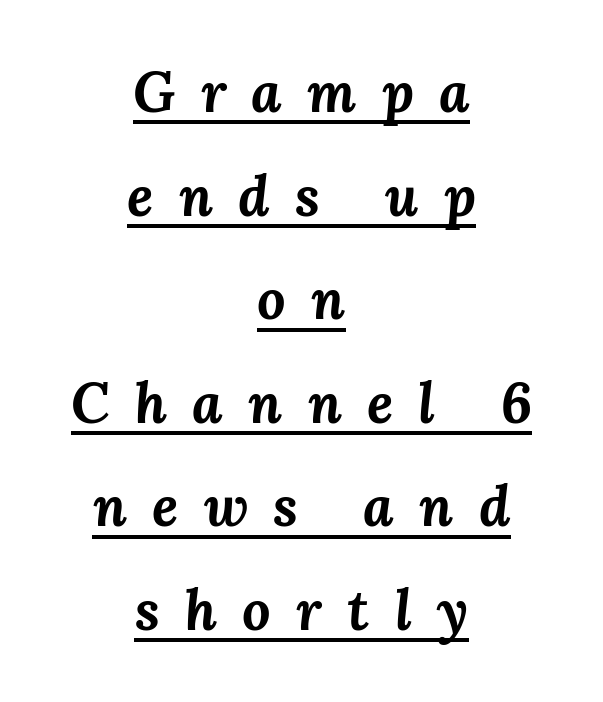
Q: Is the text bold? A: Yes.
Q: Is the text italic (slanted)? A: Yes, it leans right by about 3 degrees.
Q: Is the text underlined? A: Yes.
Q: How is the paragraph aligned? A: Centered.
Q: Is the spacing between letters normal or unusually wide? A: Unusually wide.
Q: Width (condensed, normal, or wide)? A: Normal.
Q: Stroke contrast? A: Medium.
Q: x-height? A: Medium.
Q: Monospaced? A: No.
